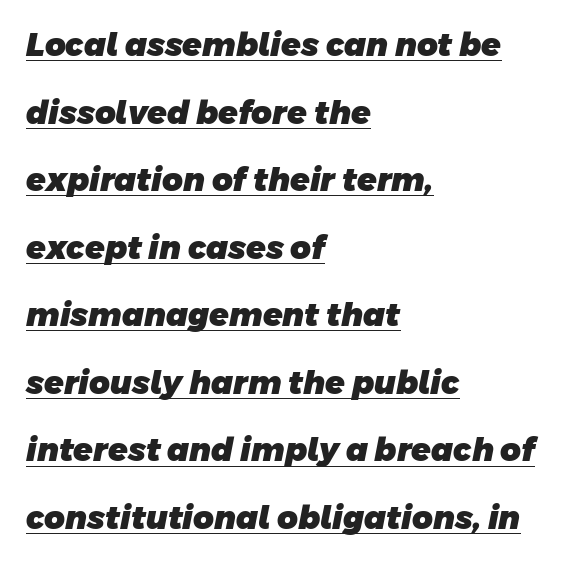
{"serif": "no", "bold": "yes", "weight": "heavy", "width": "normal", "stroke_contrast": "low", "x_height": "large", "monospaced": "no", "underline": "yes", "align": "left", "line_spacing": "loose", "line_spacing_ratio": 2.11, "letter_spacing": "normal", "letter_spacing_em": 0.0, "glyph_px": 32}
